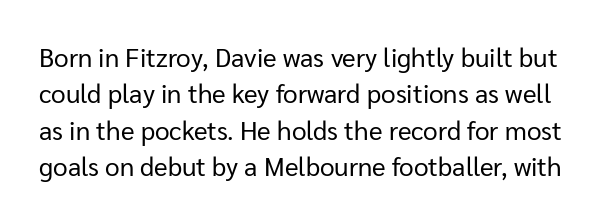
The image shows 26 px text type, upright; set normal line spacing (1.4x), normal letter spacing, not underlined.
